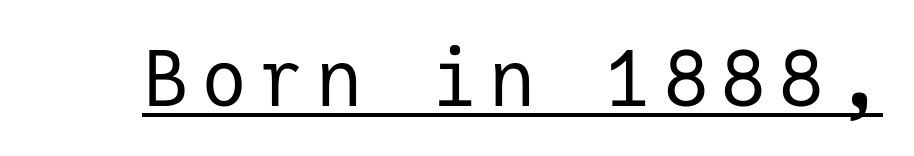
{"serif": "no", "italic": "no", "bold": "no", "weight": "regular", "width": "normal", "stroke_contrast": "low", "x_height": "medium", "monospaced": "yes", "underline": "yes", "glyph_px": 77}
